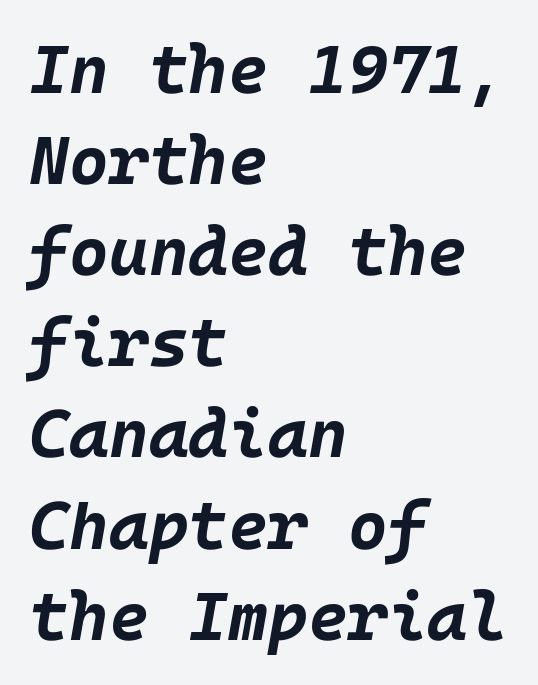
Caption: standard tracking, unaltered. The string is rendered with underlining switched off. The lines are quadded left. The passage shown leans; its letterforms are oblique.
